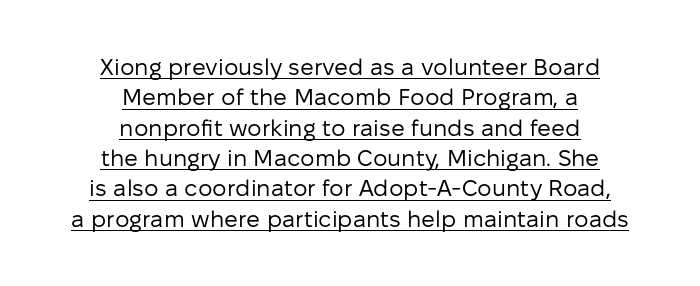
The paragraph shown floats in the horizontal middle. Vertical stems look standard width or narrower in stroke. In terms of posture, this sample is upright. The glyphs are accompanied by a horizontal stroke just below them. These lines keep a tight, regular rhythm from letter to letter. The passage shown stacks its lines at a standard gap.
